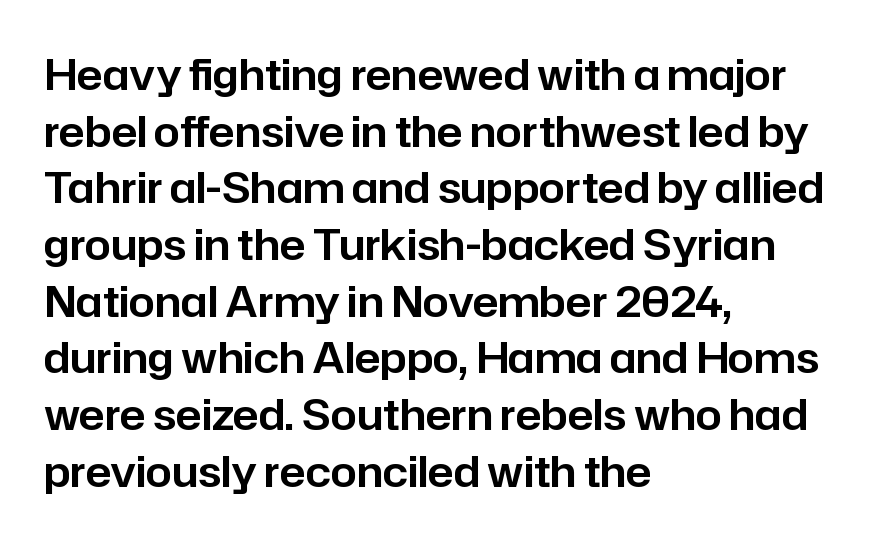
Q: Is the text italic (slanted)? A: No, it is upright.
Q: Is the typeface a serif or a sans-serif typeface? A: Sans-serif.
Q: Is the text underlined? A: No.
Q: How is the paragraph aligned? A: Left-aligned.
Q: Is the spacing between letters normal or unusually wide? A: Normal.
Q: Is the spacing between lines tight, normal or loose? A: Normal.
Q: Width (condensed, normal, or wide)? A: Normal.
Q: Stroke contrast? A: Low.
Q: x-height? A: Medium.
Q: Monospaced? A: No.
